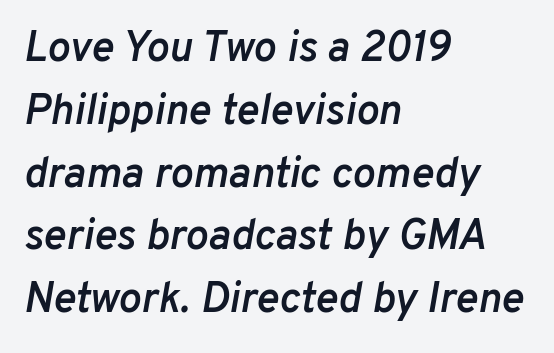
The image shows 43 px semibold type, italic (leaning right); set left-aligned, normal line spacing (1.46x), normal letter spacing, not underlined; low stroke contrast and a medium x-height.
